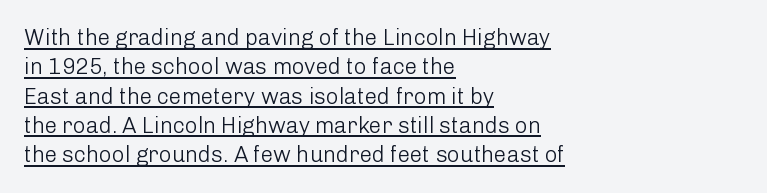
{"italic": "no", "bold": "no", "underline": "yes", "align": "left", "line_spacing": "normal", "line_spacing_ratio": 1.33, "letter_spacing": "normal", "letter_spacing_em": 0.0, "glyph_px": 22}
